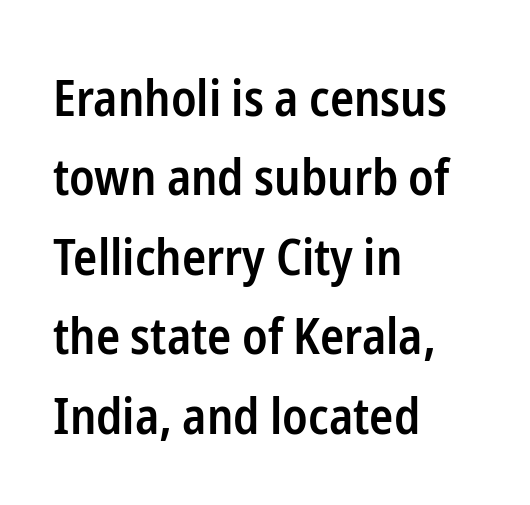
Italic: no, the glyphs are upright roman. This is sans-serif lettering, the kind often seen on screens and signage. If you drew a ruler down the left edge, every line would touch it. The words here are not underlined. The typesetting leans somewhat heavy: a semibold.
